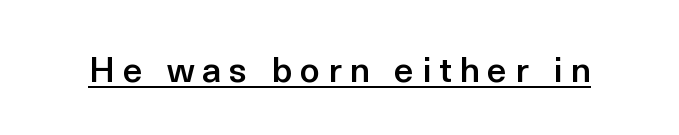
Q: Is the text bold? A: Semi-bold.
Q: Is the text italic (slanted)? A: No, it is upright.
Q: Is the typeface a serif or a sans-serif typeface? A: Sans-serif.
Q: Is the text underlined? A: Yes.
Q: Is the spacing between letters normal or unusually wide? A: Unusually wide.
Q: Width (condensed, normal, or wide)? A: Normal.
Q: x-height? A: Medium.
Q: Monospaced? A: No.
